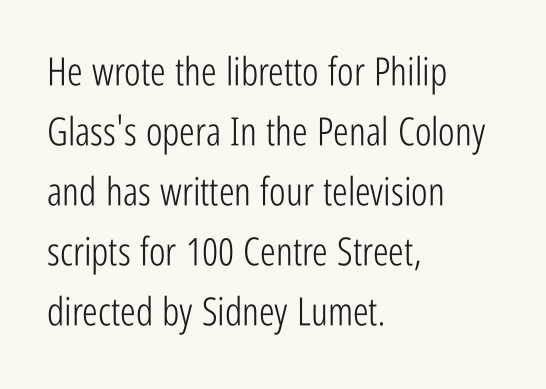
The image shows 39 px light, condensed sans-serif type, upright; set left-aligned, normal line spacing (1.54x), normal letter spacing, not underlined; low stroke contrast and a medium x-height.
